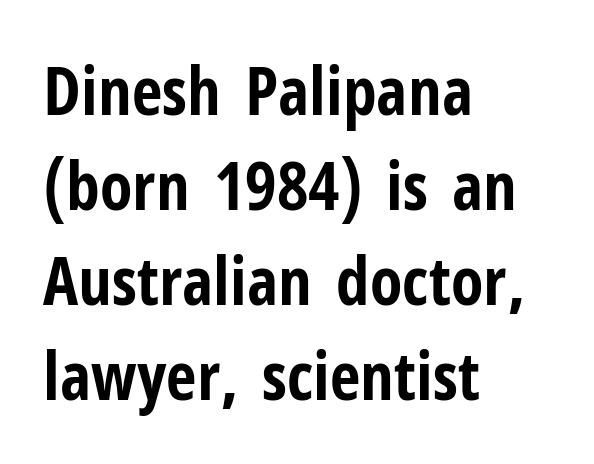
{"serif": "no", "italic": "no", "bold": "yes", "weight": "bold", "width": "condensed", "stroke_contrast": "low", "x_height": "medium", "monospaced": "no", "underline": "no", "align": "left", "line_spacing": "normal", "line_spacing_ratio": 1.42, "letter_spacing": "normal", "letter_spacing_em": 0.0, "glyph_px": 67}
